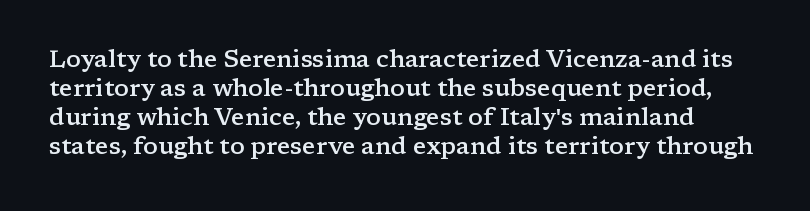
The lettering stays uniformly vertical, giving the passage a roman look. Beneath every word, the page is bare. The characters look somewhat weighty, a semibold short of true bold. Glyph-to-glyph distance matches everyday printed text.
